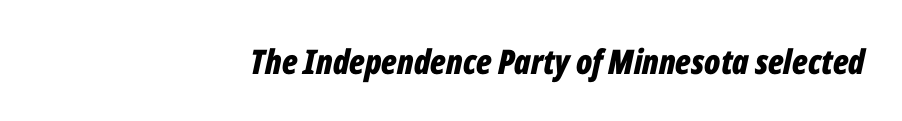
Q: Is the text bold? A: Yes.
Q: Is the text italic (slanted)? A: Yes, it leans right by about 12 degrees.
Q: Is the text underlined? A: No.
Q: How is the paragraph aligned? A: Right-aligned.
Q: Is the spacing between letters normal or unusually wide? A: Normal.
Q: Width (condensed, normal, or wide)? A: Condensed.
Q: Stroke contrast? A: Low.
Q: x-height? A: Medium.
Q: Monospaced? A: No.
